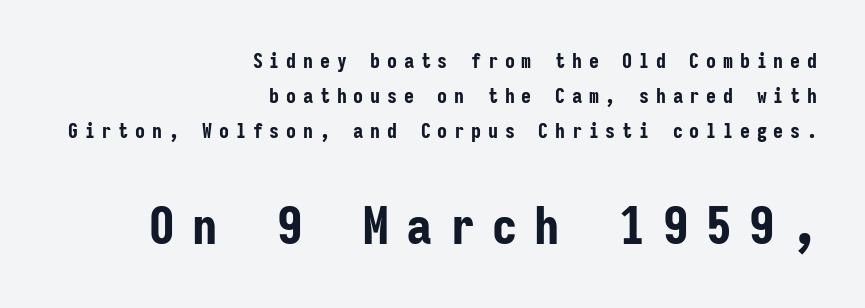
{"serif": "no", "italic": "no", "bold": "yes", "weight": "bold", "width": "condensed", "stroke_contrast": "low", "x_height": "medium", "monospaced": "yes", "underline": "no", "align": "right", "line_spacing_ratio": 1.76, "letter_spacing": "wide", "letter_spacing_em": 0.34, "larger_block": "second", "size_ratio": 2.55, "glyph_px": 51}
